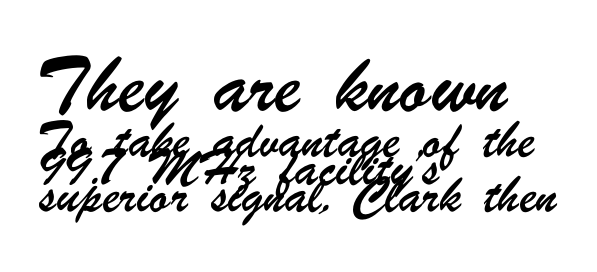
The passage shown is not underscored anywhere. The typeface chosen for these lines omits serifs. Left-aligned paragraph, ragged on the right. Tracking here is standard; glyphs follow each other at the usual distance. The face used here is proportionally spaced, like ordinary book or web type. Character size in the leading block exceeds that of the trailing block.
